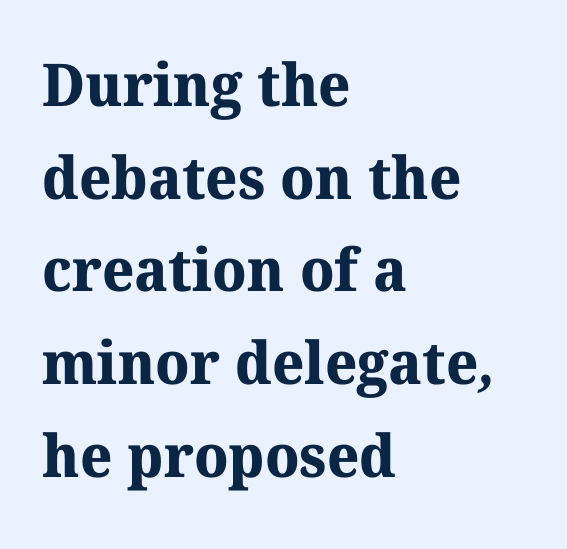
The image shows 59 px bold serif type; set left-aligned, normal line spacing (1.57x), normal letter spacing, not underlined; medium stroke contrast and a medium x-height.
